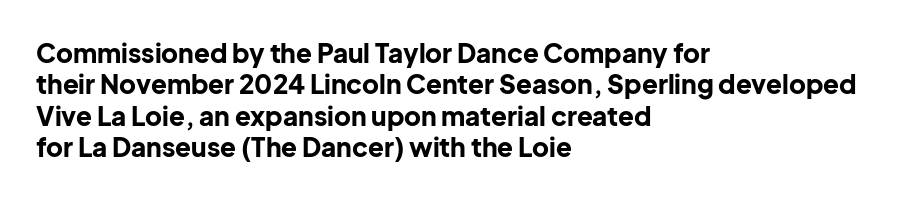
The image shows 26 px bold type, upright; set left-aligned, line spacing 1.21x, normal letter spacing, not underlined.
